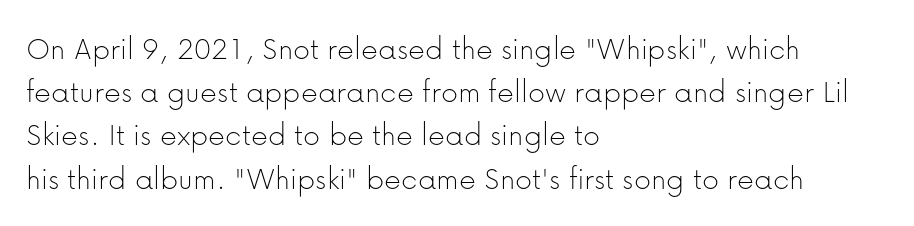
Q: Is the text bold? A: No.
Q: Is the text italic (slanted)? A: No, it is upright.
Q: Is the typeface a serif or a sans-serif typeface? A: Sans-serif.
Q: Is the text underlined? A: No.
Q: How is the paragraph aligned? A: Left-aligned.
Q: Is the spacing between letters normal or unusually wide? A: Normal.
Q: Is the spacing between lines tight, normal or loose? A: Normal.
Q: Width (condensed, normal, or wide)? A: Normal.
Q: Stroke contrast? A: Low.
Q: x-height? A: Medium.
Q: Monospaced? A: No.
